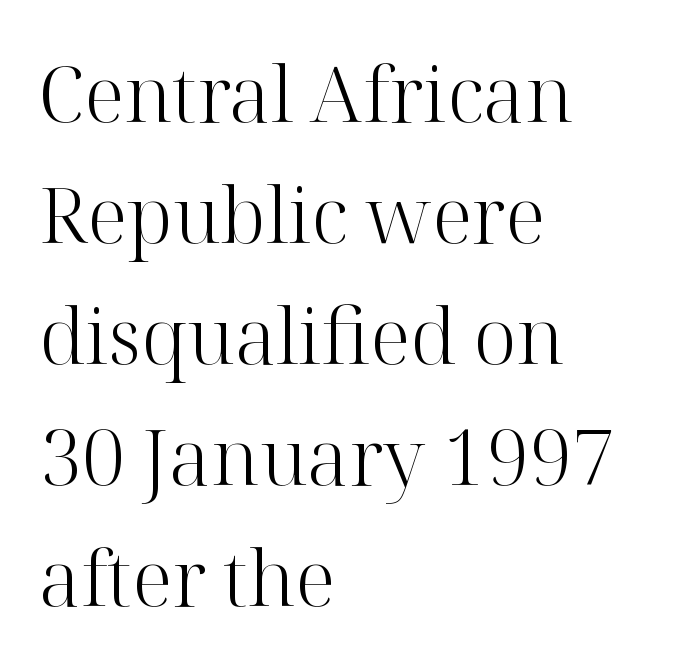
{"serif": "yes", "italic": "no", "bold": "no", "weight": "light", "width": "normal", "stroke_contrast": "high", "x_height": "medium", "monospaced": "no", "underline": "no", "align": "left", "line_spacing": "normal", "line_spacing_ratio": 1.57, "letter_spacing": "normal", "letter_spacing_em": 0.0, "glyph_px": 77}
